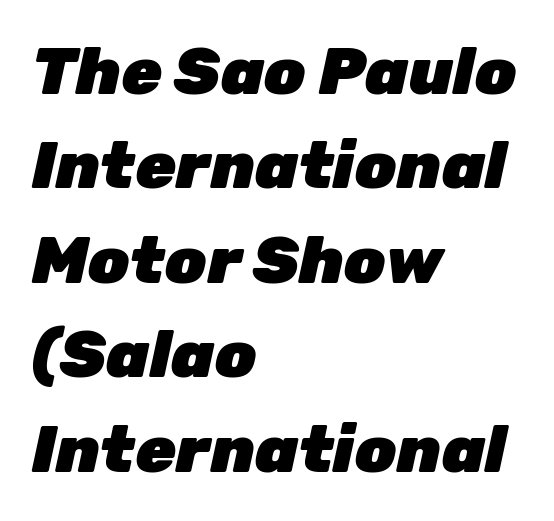
The image shows 66 px heavy type, italic (leaning right); set left-aligned, normal line spacing (1.43x), normal letter spacing, not underlined; low stroke contrast and a medium x-height.
